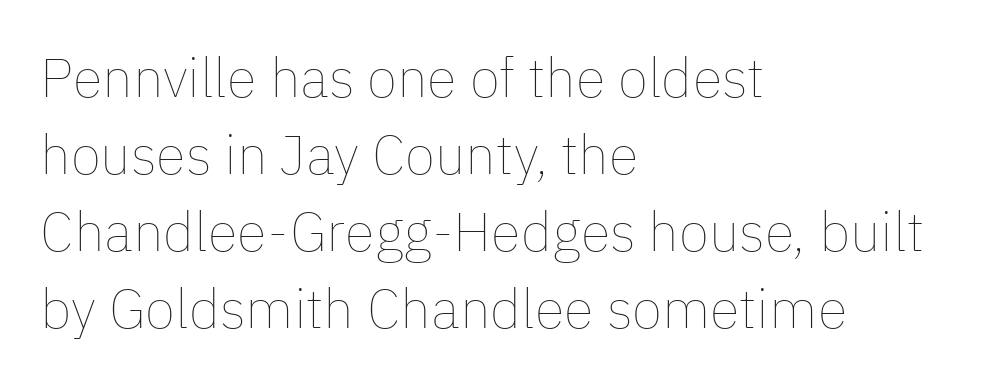
Left-aligned paragraph, ragged on the right. Does extra space separate the letters? No, they use regular spacing. The letters advance in unequal steps, a hallmark of proportional type. No extra ink here — the face is not bold. The space beneath each line is pristine and unruled.
